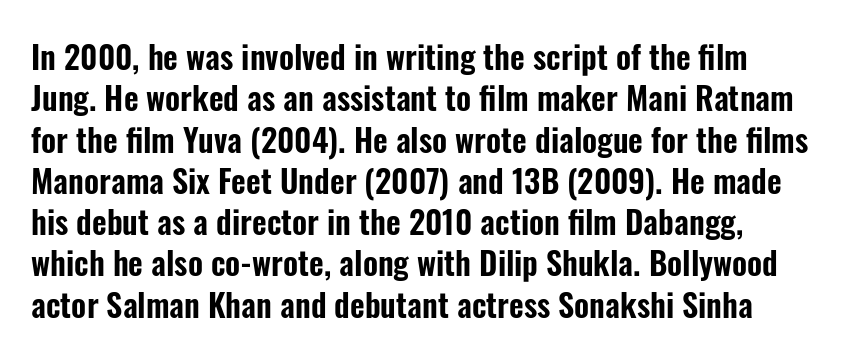
Q: Is the text italic (slanted)? A: No, it is upright.
Q: Is the typeface a serif or a sans-serif typeface? A: Sans-serif.
Q: Is the text underlined? A: No.
Q: Is the spacing between letters normal or unusually wide? A: Normal.
Q: Is the spacing between lines tight, normal or loose? A: Normal.
Q: Width (condensed, normal, or wide)? A: Condensed.
Q: Stroke contrast? A: Low.
Q: x-height? A: Medium.
Q: Monospaced? A: No.
